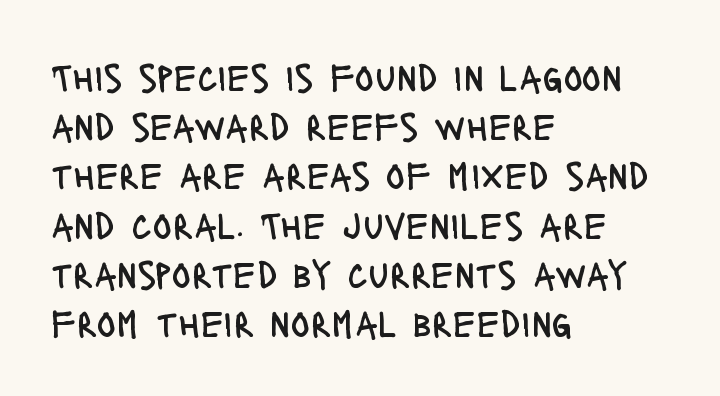
The image shows 40 px regular-weight, condensed sans-serif type, upright; set left-aligned, line spacing 1.23x, normal letter spacing, not underlined; low stroke contrast and a large x-height.
